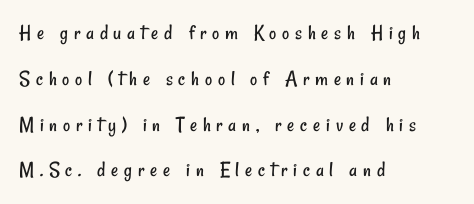
Is the letter spacing exaggerated? Yes — the characters are pushed far apart. Line starts are locked; line ends wander. The designer dialed line spacing up above the default. Check under the words: just untouched page. The strokes are not fattened; the text isn't bold.
